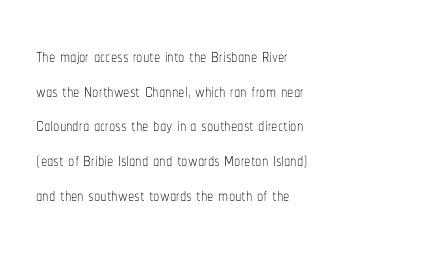
{"italic": "no", "bold": "no", "underline": "no", "align": "left", "line_spacing": "normal", "line_spacing_ratio": 1.39, "letter_spacing": "normal", "letter_spacing_em": 0.0, "glyph_px": 25}
